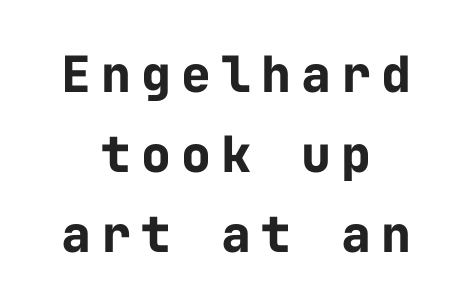
{"serif": "no", "italic": "no", "bold": "yes", "weight": "bold", "width": "normal", "stroke_contrast": "low", "x_height": "medium", "monospaced": "yes", "underline": "no", "align": "center", "line_spacing": "normal", "line_spacing_ratio": 1.6, "letter_spacing": "wide", "letter_spacing_em": 0.2, "glyph_px": 50}
